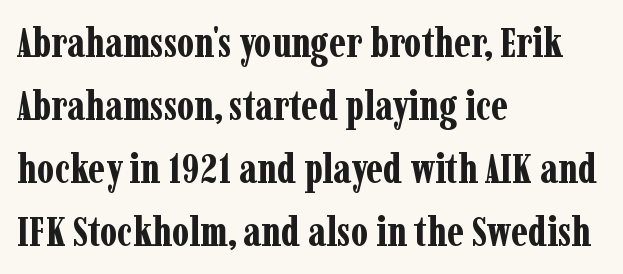
{"serif": "yes", "italic": "no", "bold": "yes", "weight": "bold", "width": "condensed", "stroke_contrast": "low", "x_height": "medium", "monospaced": "no", "underline": "no", "align": "left", "line_spacing": "normal", "line_spacing_ratio": 1.5, "letter_spacing": "normal", "letter_spacing_em": 0.0, "glyph_px": 42}
